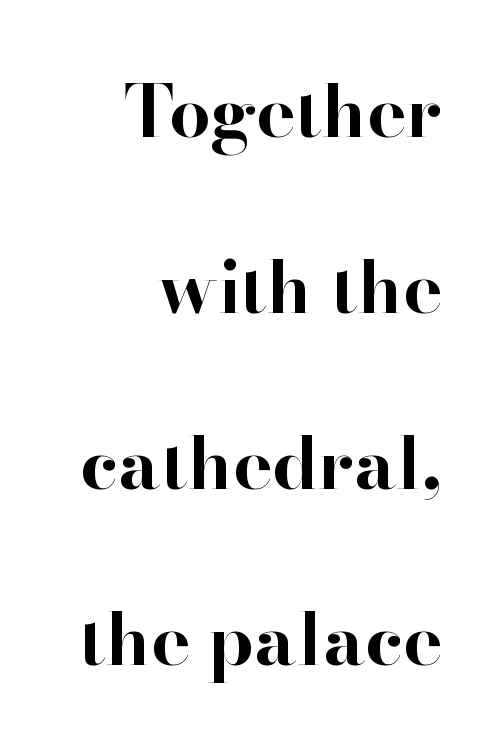
The image shows 73 px bold serif type, upright; set right-aligned, loose line spacing (2.41x), normal letter spacing, not underlined; high stroke contrast and a small x-height.
